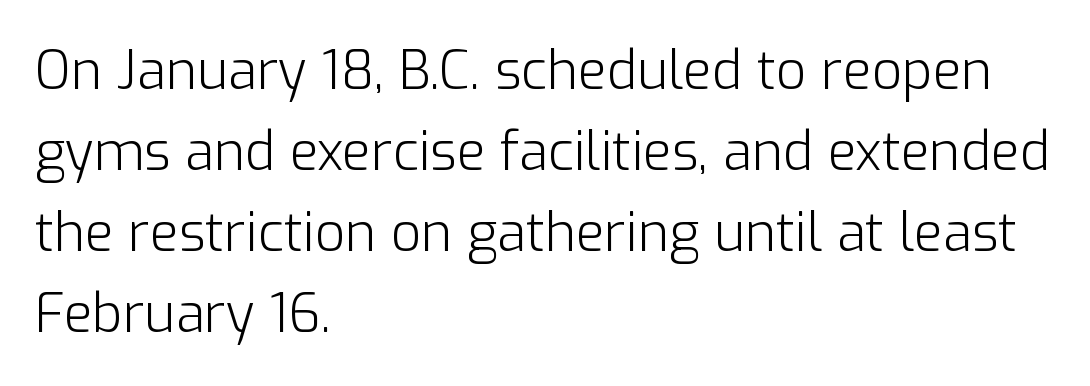
Is the stroke heavy? The answer is a plain regular-or-lighter. Vertical spacing — default. Between one letter and the next there's only the usual sliver of space. A typesetter would label this face a sans.
